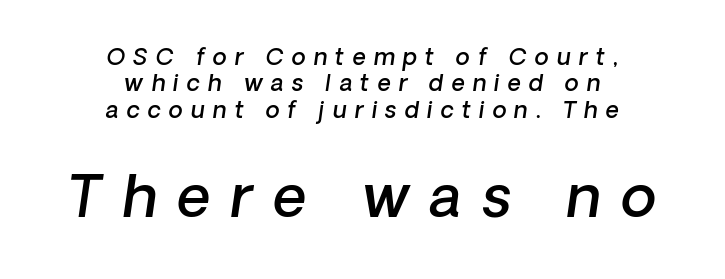
The image shows 58 px semibold type, italic (leaning right); set centered, tight line spacing (1.15x), unusually wide letter spacing (+0.35 em), not underlined; the second (bottom) block is 2.52x larger; low stroke contrast and a medium x-height.
